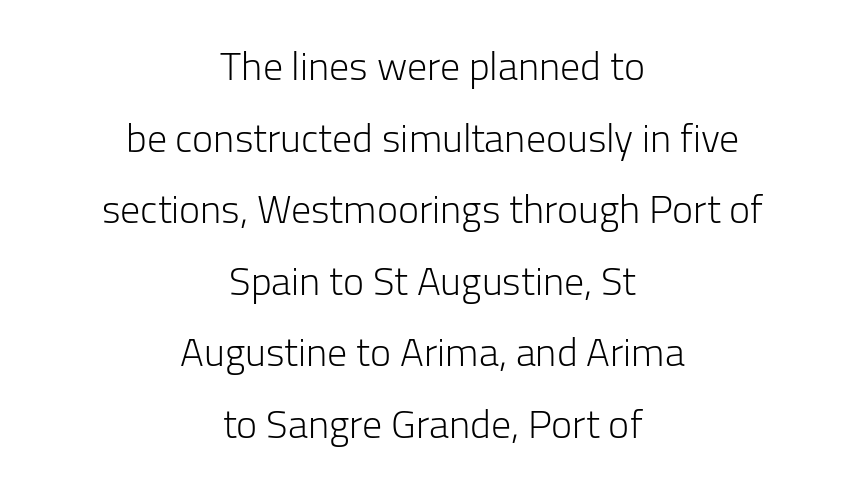
{"serif": "no", "italic": "no", "bold": "no", "weight": "light", "width": "normal", "stroke_contrast": "low", "x_height": "medium", "monospaced": "no", "underline": "no", "align": "center", "line_spacing_ratio": 1.79, "letter_spacing": "normal", "letter_spacing_em": 0.0, "glyph_px": 40}
